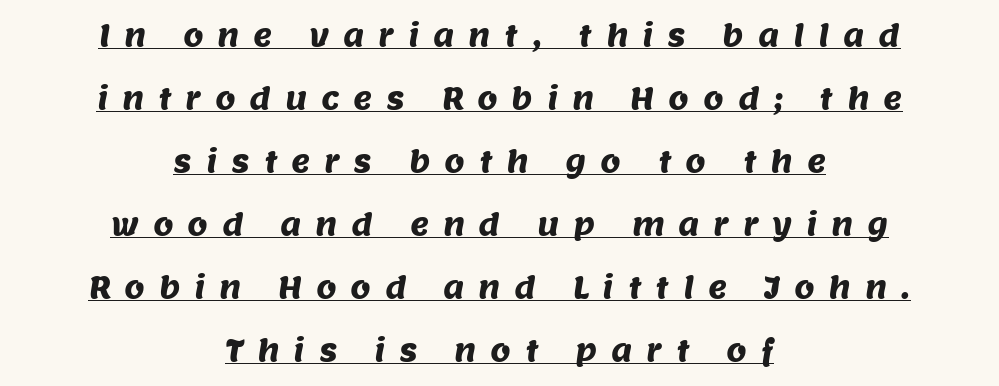
Font category for this specimen: sans-serif. Honestly, the underline is the first thing you notice here. Varying glyph widths throughout — classic text-font behaviour. These lines stack symmetrically, like a column narrowing and widening about its center. Leading: increased.
